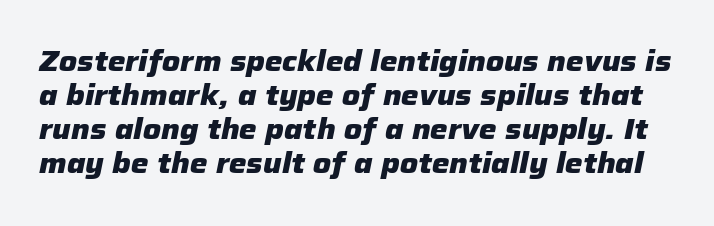
Q: Is the text bold? A: Yes.
Q: Is the text italic (slanted)? A: Yes, it leans right by about 12 degrees.
Q: Is the text underlined? A: No.
Q: Is the spacing between letters normal or unusually wide? A: Normal.
Q: Width (condensed, normal, or wide)? A: Normal.
Q: Stroke contrast? A: Low.
Q: x-height? A: Medium.
Q: Monospaced? A: No.
